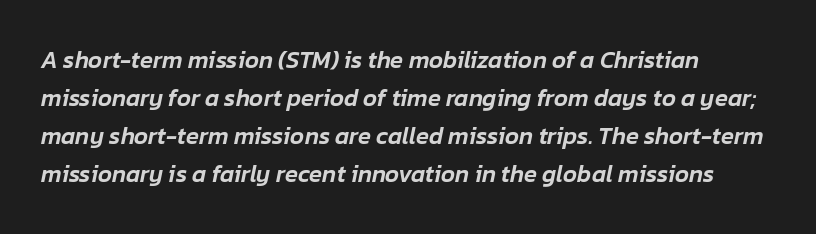
{"italic": "yes", "lean": "right", "slant_degrees": 12, "underline": "no", "align": "left", "line_spacing": "normal", "line_spacing_ratio": 1.59, "letter_spacing": "normal", "letter_spacing_em": 0.0, "glyph_px": 24}
